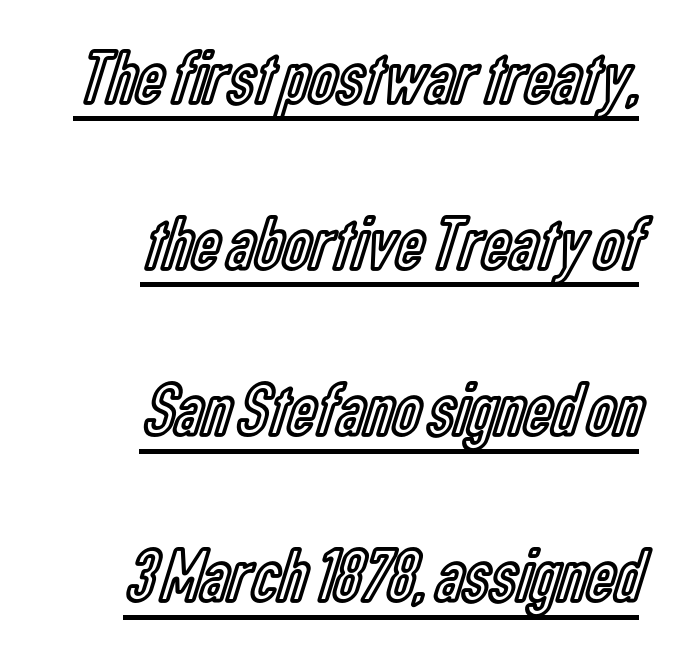
The image shows 78 px condensed type; set right-aligned, loose line spacing (2.13x), normal letter spacing, underlined; a medium x-height.
